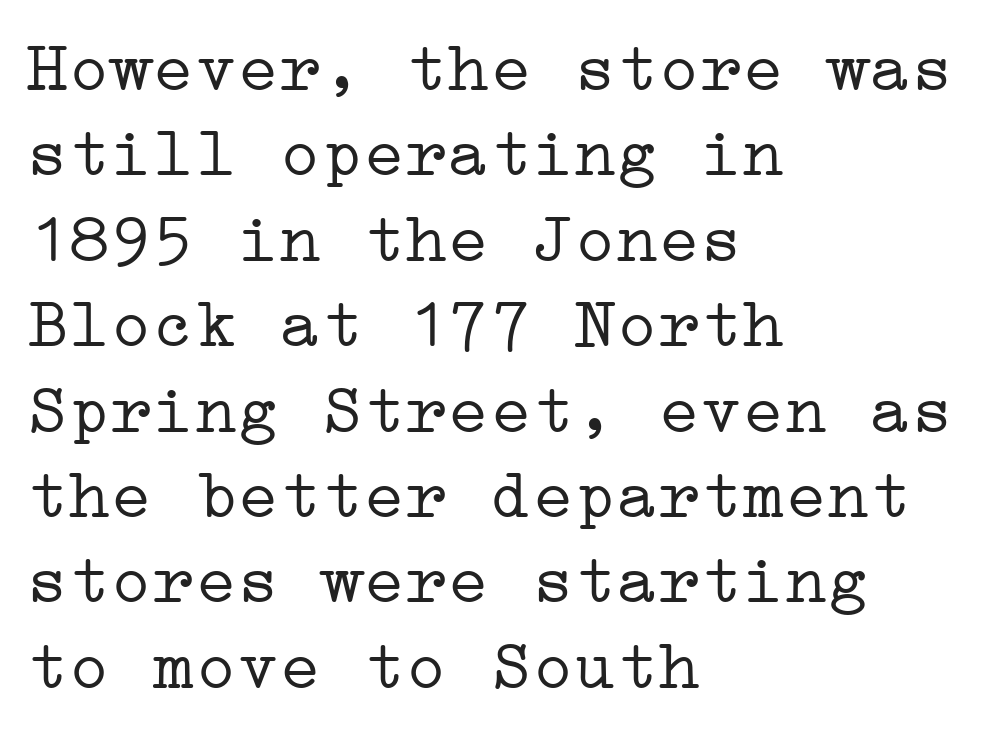
{"serif": "yes", "italic": "no", "bold": "no", "weight": "light", "width": "wide", "stroke_contrast": "low", "x_height": "medium", "underline": "no", "align": "left", "line_spacing_ratio": 1.22, "letter_spacing": "normal", "letter_spacing_em": 0.0, "glyph_px": 70}
